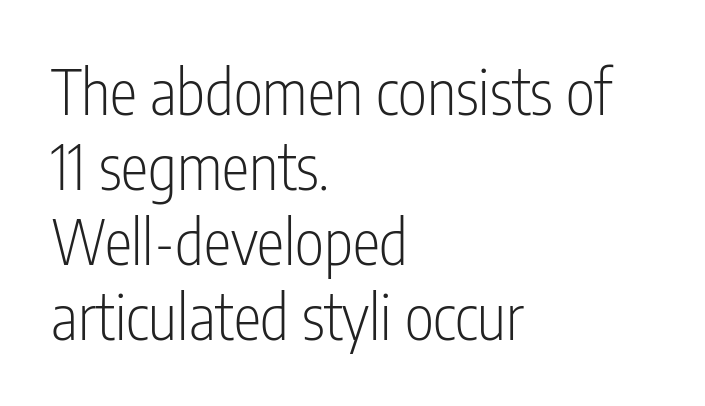
The image shows 62 px light, condensed sans-serif type, upright; set left-aligned, line spacing 1.21x, normal letter spacing, not underlined; low stroke contrast and a medium x-height.
